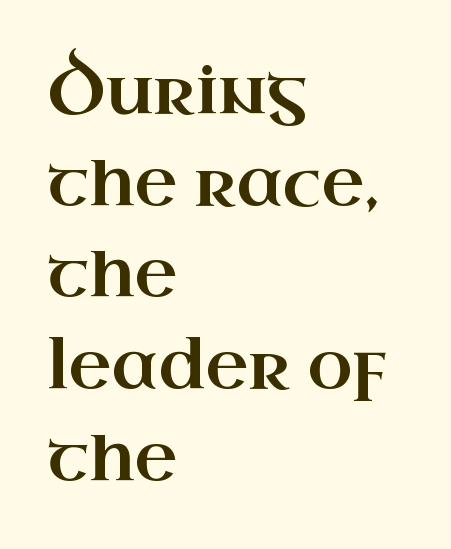
Q: Is the text italic (slanted)? A: No, it is upright.
Q: Is the typeface a serif or a sans-serif typeface? A: Serif.
Q: Is the text underlined? A: No.
Q: How is the paragraph aligned? A: Left-aligned.
Q: Is the spacing between letters normal or unusually wide? A: Normal.
Q: Is the spacing between lines tight, normal or loose? A: Normal.
Q: Width (condensed, normal, or wide)? A: Wide.
Q: Stroke contrast? A: High.
Q: x-height? A: Small.
Q: Monospaced? A: No.
